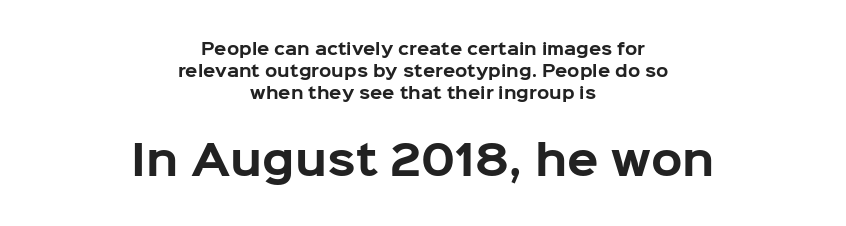
The image shows 41 px bold sans-serif type, upright; set centered, normal line spacing (1.39x), normal letter spacing, not underlined; the second (bottom) block is 2.56x larger; low stroke contrast and a medium x-height.
